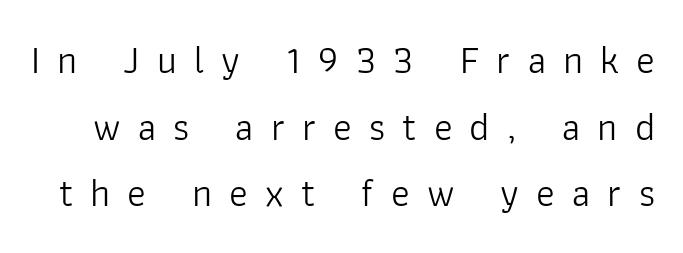
{"serif": "no", "italic": "no", "bold": "no", "weight": "light", "width": "normal", "stroke_contrast": "low", "x_height": "medium", "monospaced": "no", "underline": "no", "line_spacing_ratio": 1.71, "letter_spacing": "wide", "letter_spacing_em": 0.44, "glyph_px": 39}
